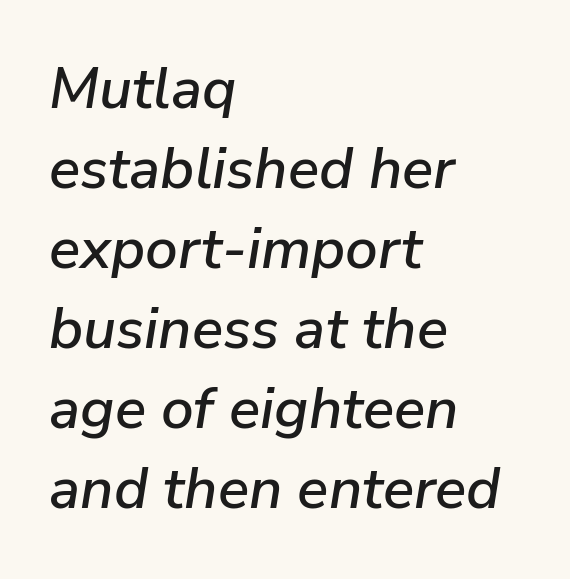
Q: Is the text italic (slanted)? A: Yes, it leans right by about 9 degrees.
Q: Is the text underlined? A: No.
Q: How is the paragraph aligned? A: Left-aligned.
Q: Is the spacing between letters normal or unusually wide? A: Normal.
Q: Is the spacing between lines tight, normal or loose? A: Normal.
Q: Width (condensed, normal, or wide)? A: Normal.
Q: Stroke contrast? A: Low.
Q: x-height? A: Medium.
Q: Monospaced? A: No.
